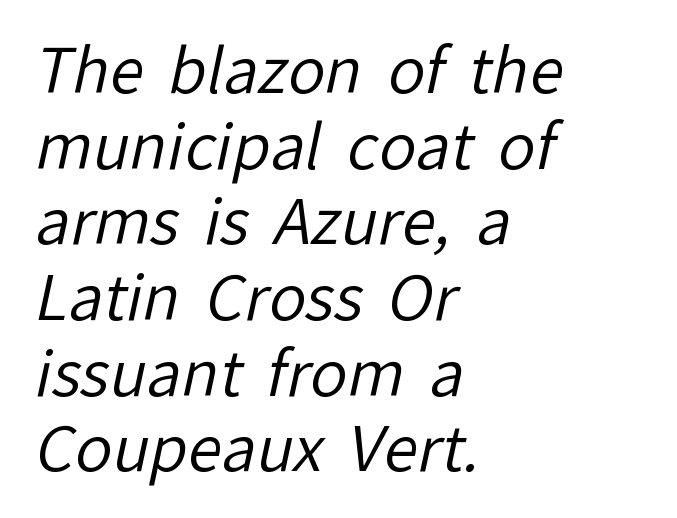
The image shows 62 px regular-weight sans-serif type; set left-aligned, line spacing 1.22x, normal letter spacing, not underlined; low stroke contrast and a medium x-height.
